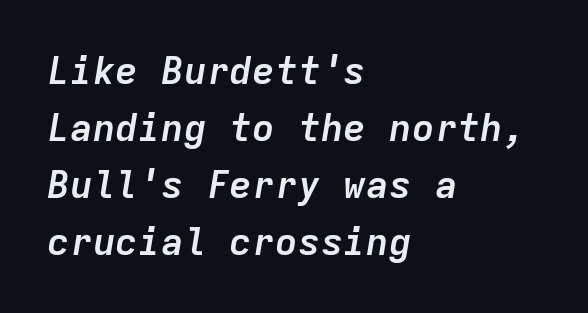
Horizontal alignment here is leftward, the default for most running prose. This sample uses an oblique cut, with every glyph tilted off the vertical. Every character here occupies the same horizontal width, giving the sample a typewriter-like rhythm. Look at the tracking — it's just the regular setting, nothing added. Nobody drew a line under any word here. The font is running at its bold setting.
